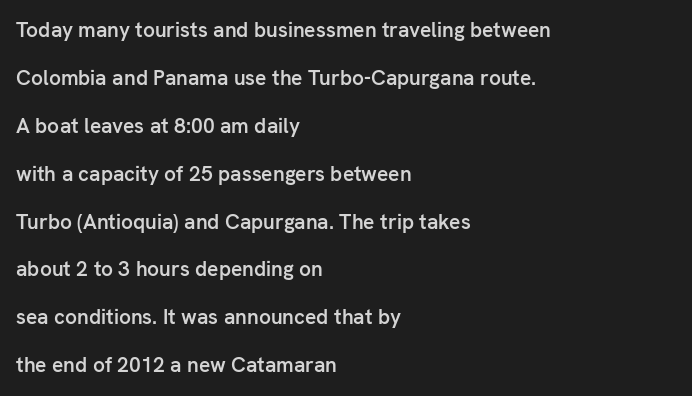
Q: Is the text bold? A: Semi-bold.
Q: Is the text italic (slanted)? A: No, it is upright.
Q: Is the text underlined? A: No.
Q: How is the paragraph aligned? A: Left-aligned.
Q: Is the spacing between letters normal or unusually wide? A: Normal.
Q: Is the spacing between lines tight, normal or loose? A: Loose.
